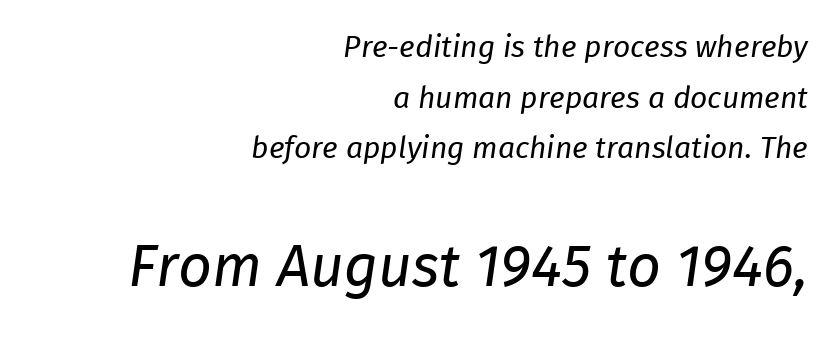
Q: Is the text bold? A: No.
Q: Is the text italic (slanted)? A: Yes, it leans right by about 8 degrees.
Q: Is the text underlined? A: No.
Q: How is the paragraph aligned? A: Right-aligned.
Q: Is the spacing between letters normal or unusually wide? A: Normal.
Q: Is the spacing between lines tight, normal or loose? A: Normal.
Q: Which block of text is set in a larger size, the first (top) or the second (bottom)? A: The second (bottom) one.
Q: Width (condensed, normal, or wide)? A: Normal.
Q: Stroke contrast? A: Low.
Q: x-height? A: Medium.
Q: Monospaced? A: No.
